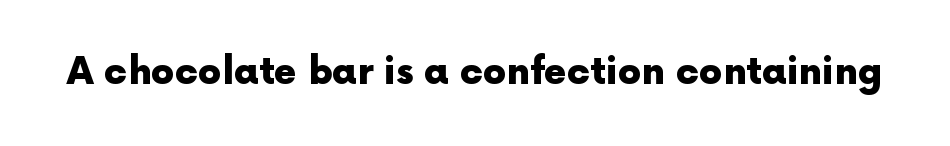
The image shows 37 px heavy sans-serif type, upright; set normal letter spacing, not underlined; a medium x-height.
